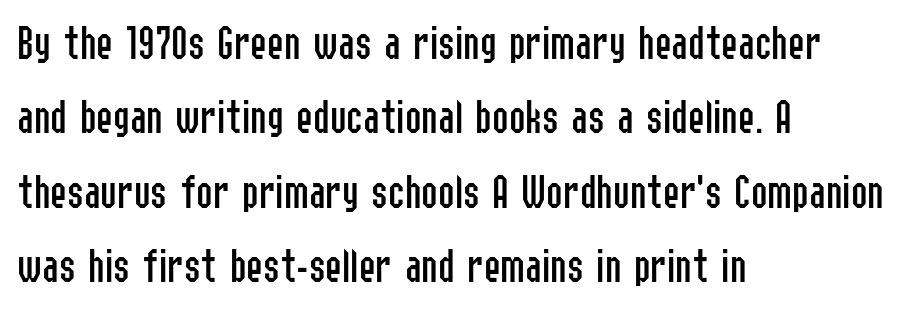
Q: Is the text bold? A: No.
Q: Is the text italic (slanted)? A: No, it is upright.
Q: Is the typeface a serif or a sans-serif typeface? A: Sans-serif.
Q: Is the text underlined? A: No.
Q: How is the paragraph aligned? A: Left-aligned.
Q: Is the spacing between letters normal or unusually wide? A: Normal.
Q: Is the spacing between lines tight, normal or loose? A: Normal.
Q: Width (condensed, normal, or wide)? A: Condensed.
Q: Stroke contrast? A: Low.
Q: x-height? A: Medium.
Q: Monospaced? A: No.
